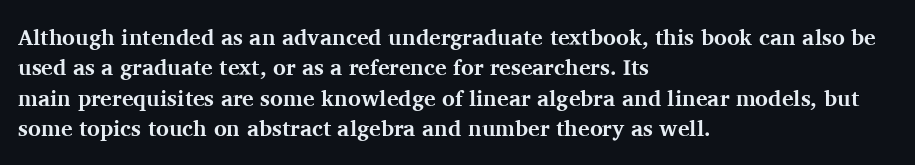
The image shows 22 px bold type, upright; set left-aligned, normal line spacing (1.38x), normal letter spacing, not underlined.
